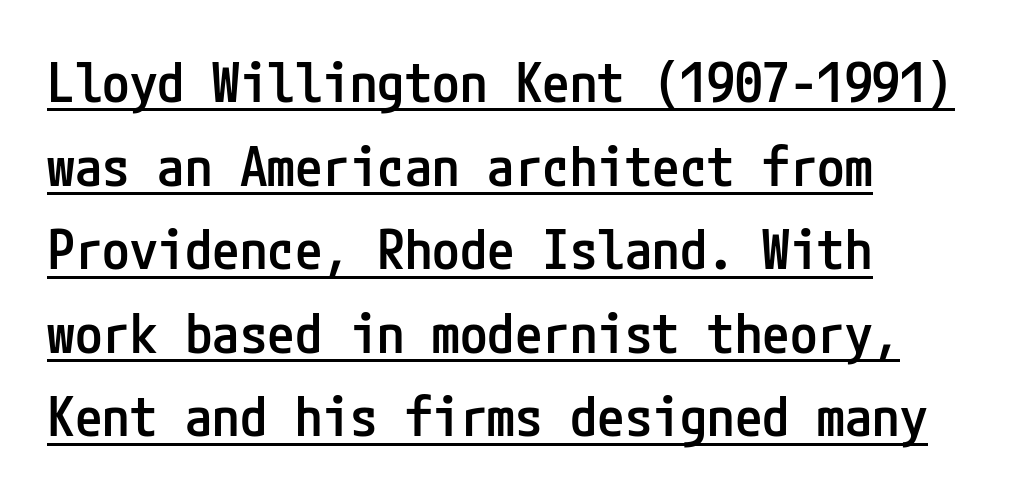
The image shows 55 px semibold, condensed sans-serif type, upright; set left-aligned, normal line spacing (1.52x), normal letter spacing, underlined; low stroke contrast and a medium x-height.
